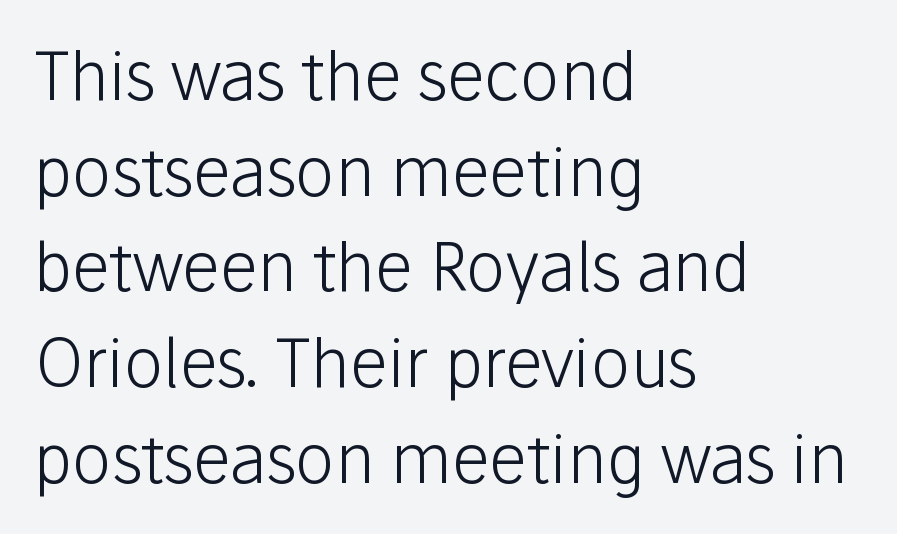
The image shows 66 px light sans-serif type, upright; set left-aligned, normal line spacing (1.45x), normal letter spacing, not underlined; low stroke contrast and a medium x-height.
